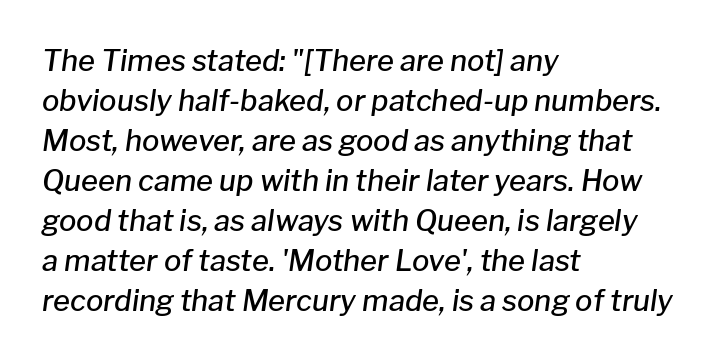
Is this a fixed-width face? No — the glyphs have proportional, varying widths. The lines sit at an ordinary, default distance from one another. Compared with an ordinary text face, these strokes are moderately heavier — a semibold. The gaps between neighbouring characters are ordinary and unremarkable.
